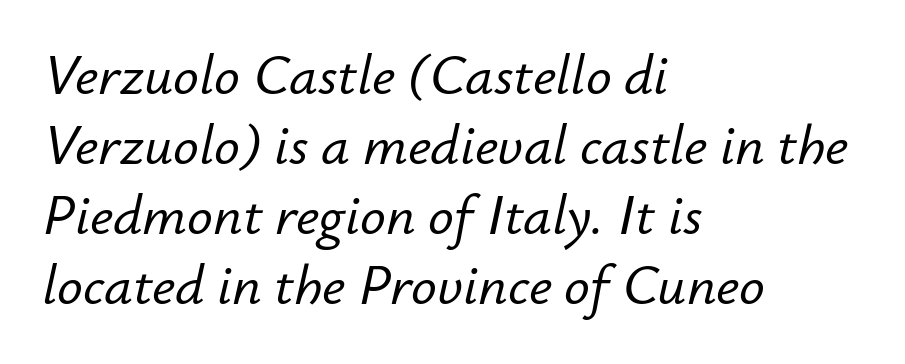
The image shows 57 px text type, italic (leaning right); set left-aligned, line spacing 1.23x, normal letter spacing, not underlined; low stroke contrast and a small x-height.
